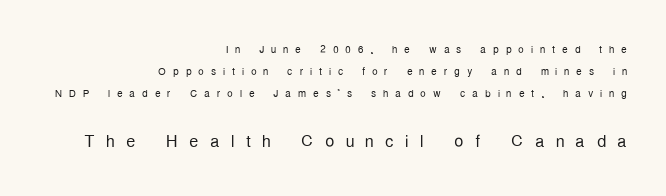
Italic? Not at all — the glyphs are vertical. Summary of weight: not heavy and not bold. Between one letter and the next there's a generous, obvious gap. If you measured baseline to baseline, you'd find a middling distance. Typesetter's note — lower block bumped up in size, upper block left smaller.
